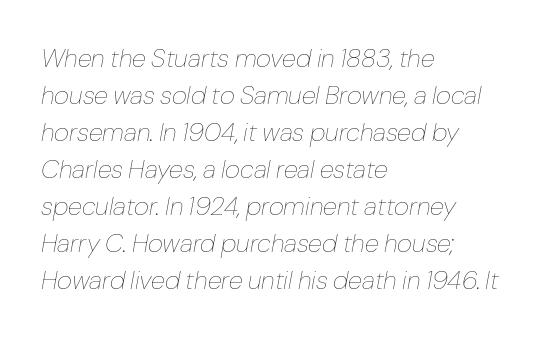
{"italic": "yes", "lean": "right", "slant_degrees": 10, "bold": "no", "underline": "no", "align": "left", "line_spacing": "normal", "line_spacing_ratio": 1.42, "letter_spacing": "normal", "letter_spacing_em": 0.0, "glyph_px": 26}
